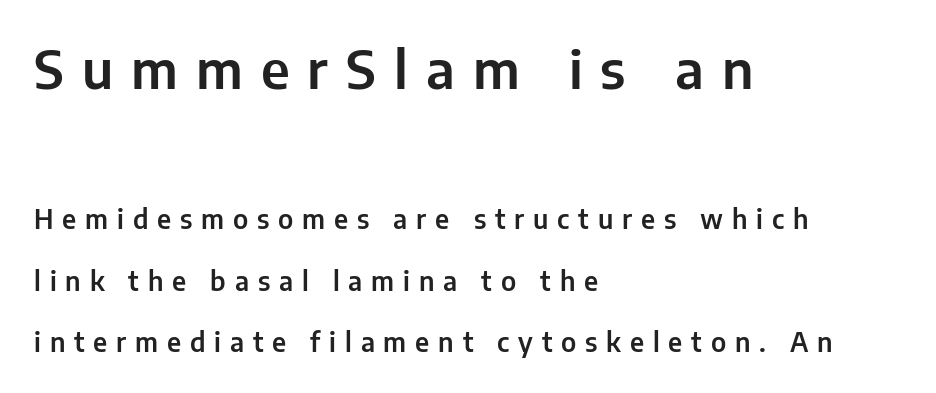
The zone under the glyphs is completely vacant. Are there feet on the stems? There aren't — it's a sans. Which of the two is more prominent by size? The first, at the top. The rendering anchors every line to the left-hand side. Looks like regular typesetting: each glyph gets only the width it needs. Glyph-to-glyph distance is far greater than everyday printed text.
